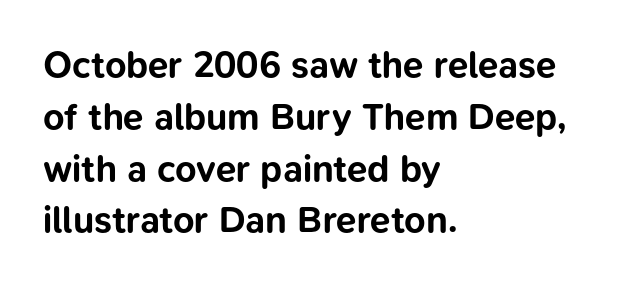
The image shows 37 px bold sans-serif type, upright; set left-aligned, normal line spacing (1.4x), normal letter spacing, not underlined; low stroke contrast and a medium x-height.
